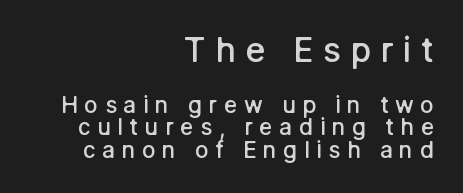
The image shows 34 px semibold sans-serif type, upright; set right-aligned, tight line spacing (0.98x), unusually wide letter spacing (+0.28 em), not underlined; the first (top) block is 1.48x larger; low stroke contrast and a medium x-height.
